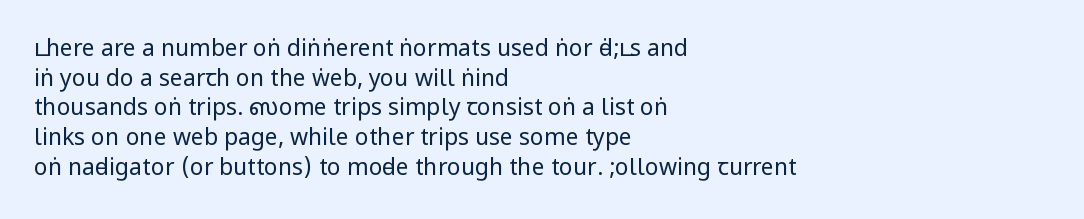
{"italic": "no", "bold": "no", "underline": "no", "align": "left", "line_spacing": "normal", "line_spacing_ratio": 1.29, "letter_spacing": "normal", "letter_spacing_em": 0.0, "glyph_px": 23}
